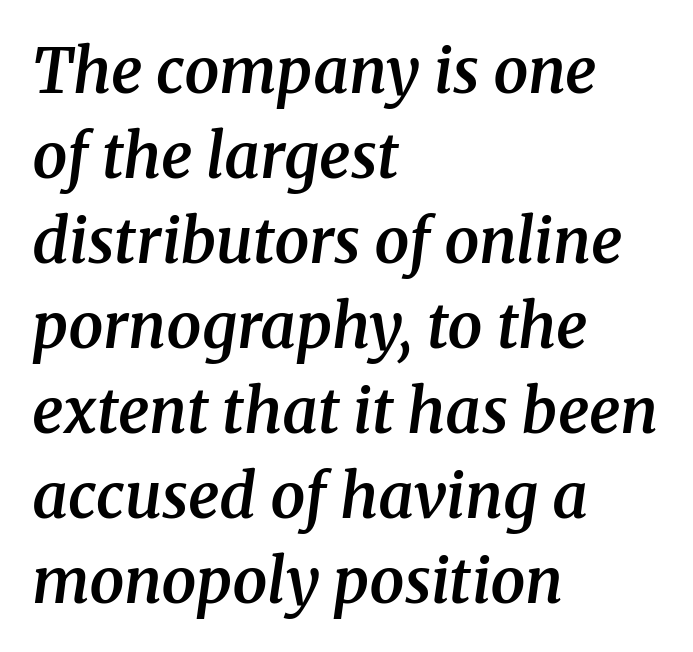
You could not count columns in this text — the font is proportionally spaced. Bare-footed words on every line. The font's italic variant was chosen for this text. In CSS terms this would be text-align: left. Leading matches the norm, producing a regular column. Look at the stroke-to-counter ratio: somewhat heavy, a semibold.
